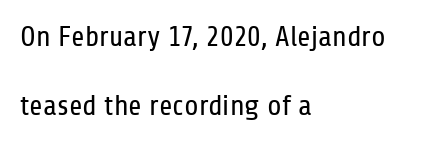
The image shows 29 px regular-weight, condensed sans-serif type, upright; set left-aligned, loose line spacing (2.38x), normal letter spacing, not underlined; low stroke contrast and a medium x-height.
